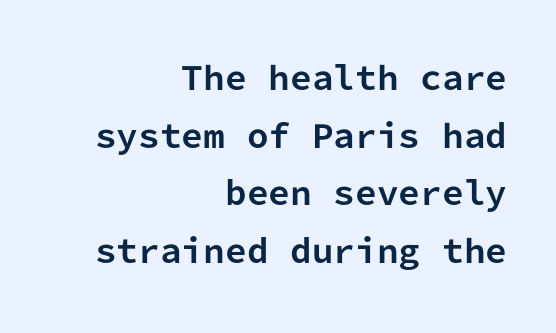
These lines keep a tight, regular rhythm from letter to letter. The font family rendered here belongs to the sans-serif group. In CSS terms this would be text-align: right. Thick stems and heavy bowls — unmistakably bold. The passage shown is typed in a monospace face where columns stay perfectly aligned.
